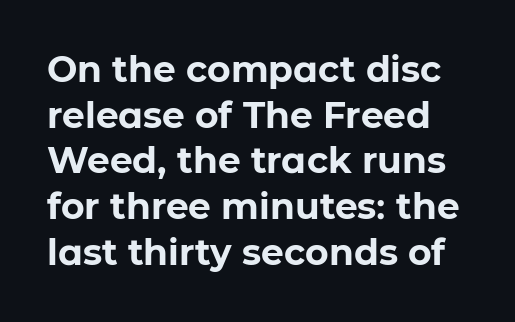
Q: Is the text bold? A: Yes.
Q: Is the text italic (slanted)? A: No, it is upright.
Q: Is the typeface a serif or a sans-serif typeface? A: Sans-serif.
Q: Is the text underlined? A: No.
Q: Is the spacing between letters normal or unusually wide? A: Normal.
Q: Is the spacing between lines tight, normal or loose? A: Normal.
Q: Width (condensed, normal, or wide)? A: Normal.
Q: Stroke contrast? A: Low.
Q: x-height? A: Medium.
Q: Monospaced? A: No.
